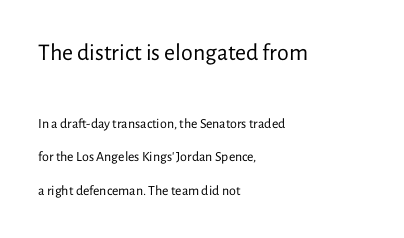
Q: Is the text bold? A: No.
Q: Is the text italic (slanted)? A: No, it is upright.
Q: Is the text underlined? A: No.
Q: How is the paragraph aligned? A: Left-aligned.
Q: Is the spacing between letters normal or unusually wide? A: Normal.
Q: Is the spacing between lines tight, normal or loose? A: Loose.
Q: Which block of text is set in a larger size, the first (top) or the second (bottom)? A: The first (top) one.
